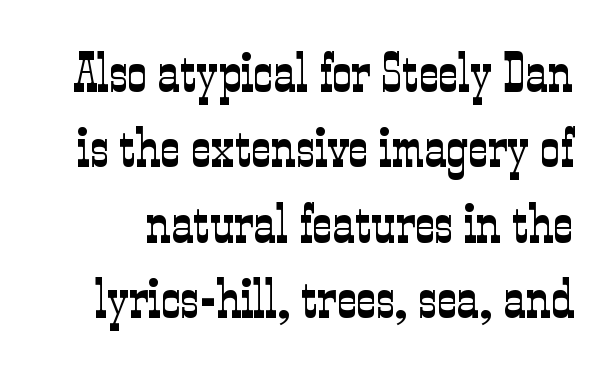
Q: Is the text bold? A: No.
Q: Is the text italic (slanted)? A: No, it is upright.
Q: Is the typeface a serif or a sans-serif typeface? A: Serif.
Q: Is the text underlined? A: No.
Q: Is the spacing between letters normal or unusually wide? A: Normal.
Q: Is the spacing between lines tight, normal or loose? A: Normal.
Q: Width (condensed, normal, or wide)? A: Condensed.
Q: Stroke contrast? A: Low.
Q: x-height? A: Medium.
Q: Monospaced? A: No.
